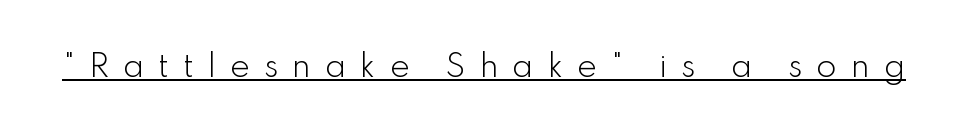
{"serif": "no", "italic": "no", "bold": "no", "weight": "light", "width": "normal", "stroke_contrast": "low", "x_height": "small", "monospaced": "no", "underline": "yes", "letter_spacing": "wide", "letter_spacing_em": 0.46, "glyph_px": 30}
